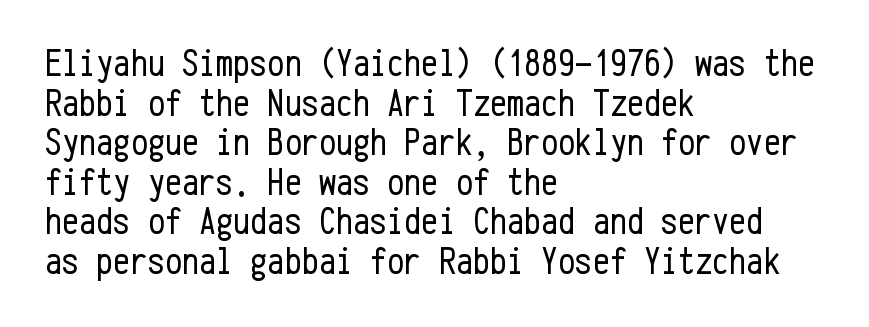
{"serif": "no", "italic": "no", "bold": "no", "weight": "regular", "width": "condensed", "stroke_contrast": "low", "x_height": "medium", "monospaced": "yes", "underline": "no", "align": "left", "line_spacing": "tight", "line_spacing_ratio": 1.04, "letter_spacing": "normal", "letter_spacing_em": 0.0, "glyph_px": 38}
